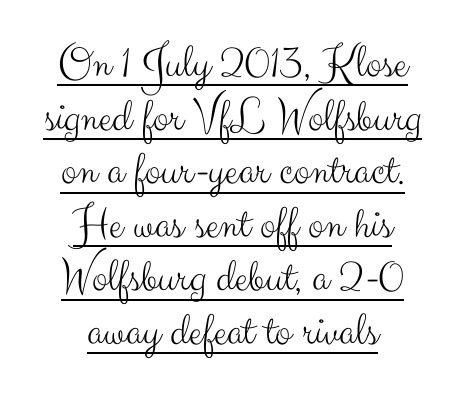
This sample has the flowing, uneven cadence of proportional lettering. Caption: face not bold, strokes unweighted. Each letter's strokes conclude bluntly, with no projecting serifs. This rendering uses center alignment, leaving both contours irregular but symmetric.
